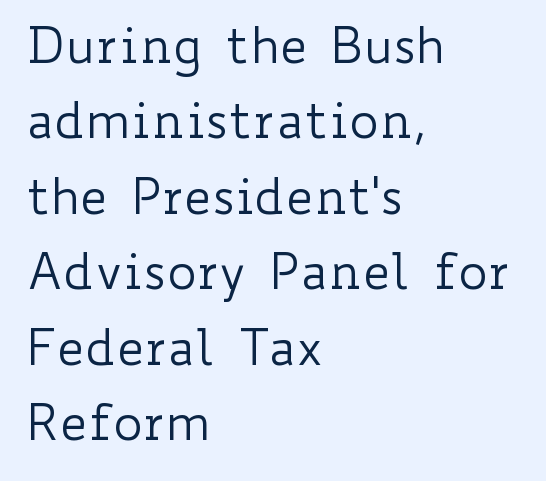
Q: Is the text bold? A: No.
Q: Is the text italic (slanted)? A: No, it is upright.
Q: Is the text underlined? A: No.
Q: How is the paragraph aligned? A: Left-aligned.
Q: Is the spacing between letters normal or unusually wide? A: Normal.
Q: Is the spacing between lines tight, normal or loose? A: Normal.
Q: Width (condensed, normal, or wide)? A: Wide.
Q: Stroke contrast? A: Low.
Q: x-height? A: Small.
Q: Monospaced? A: No.
